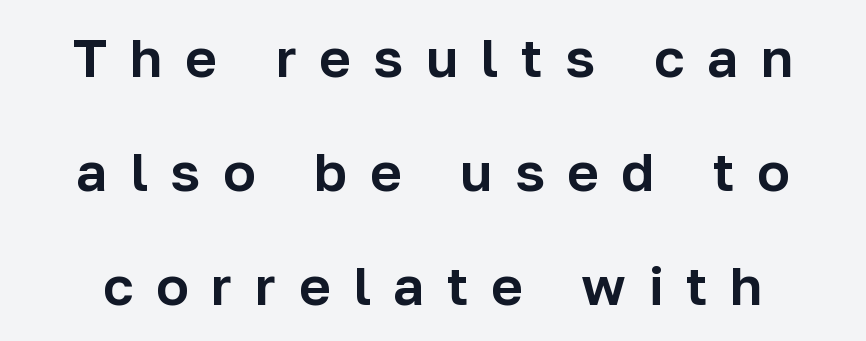
Q: Is the text italic (slanted)? A: No, it is upright.
Q: Is the typeface a serif or a sans-serif typeface? A: Sans-serif.
Q: Is the text underlined? A: No.
Q: Is the spacing between letters normal or unusually wide? A: Unusually wide.
Q: Is the spacing between lines tight, normal or loose? A: Loose.
Q: Width (condensed, normal, or wide)? A: Normal.
Q: Stroke contrast? A: Low.
Q: x-height? A: Medium.
Q: Monospaced? A: No.
